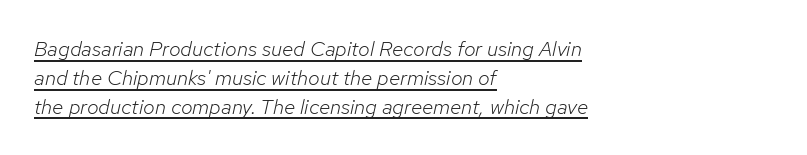
Q: Is the text bold? A: No.
Q: Is the text italic (slanted)? A: Yes, it leans right by about 12 degrees.
Q: Is the text underlined? A: Yes.
Q: How is the paragraph aligned? A: Left-aligned.
Q: Is the spacing between letters normal or unusually wide? A: Normal.
Q: Is the spacing between lines tight, normal or loose? A: Normal.
